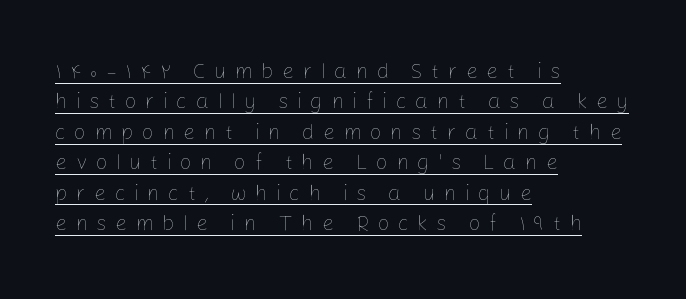
The image shows 21 px text type, upright; set left-aligned, normal line spacing (1.45x), unusually wide letter spacing (+0.4 em), underlined.
